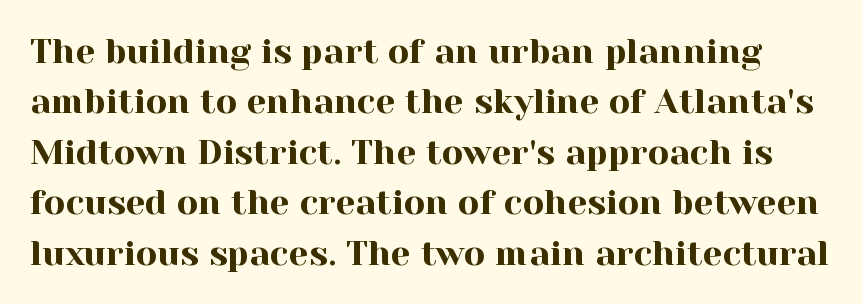
Nothing unusual about the tracking: characters are spaced as the font intends. Unmarked baselines from the first word to the last. Think of a printed novel: that variable character pitch is what you see here. Typographically, this falls in the serif category. The passage shown stacks its lines at a standard gap. Posture: vertical.
